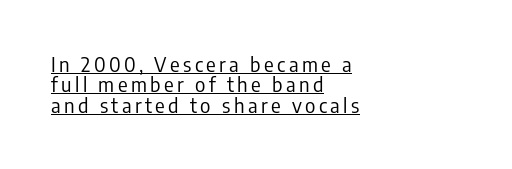
This is not heavy type; no bold has been used. Like a heading marked for emphasis, these lines bear an underscore. Alignment: flush left. Ascenders rise straight up at ninety degrees. Regarding leading, the lines here are crowded together.
